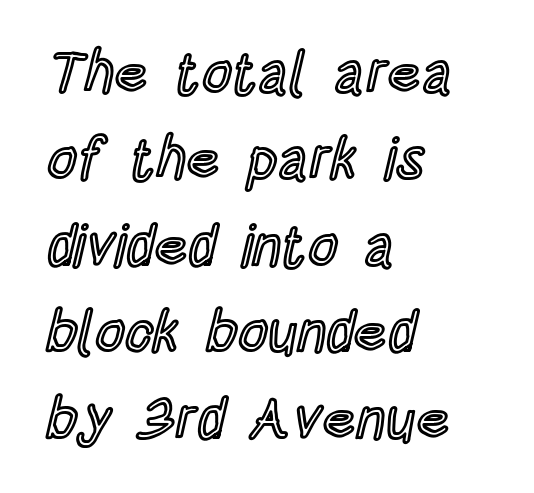
{"width": "condensed", "x_height": "large", "monospaced": "no", "underline": "no", "align": "left", "line_spacing": "normal", "line_spacing_ratio": 1.49, "letter_spacing": "normal", "letter_spacing_em": 0.0, "glyph_px": 58}
